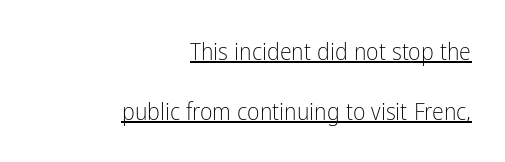
Q: Is the text bold? A: No.
Q: Is the text italic (slanted)? A: No, it is upright.
Q: Is the text underlined? A: Yes.
Q: How is the paragraph aligned? A: Right-aligned.
Q: Is the spacing between letters normal or unusually wide? A: Normal.
Q: Is the spacing between lines tight, normal or loose? A: Loose.
